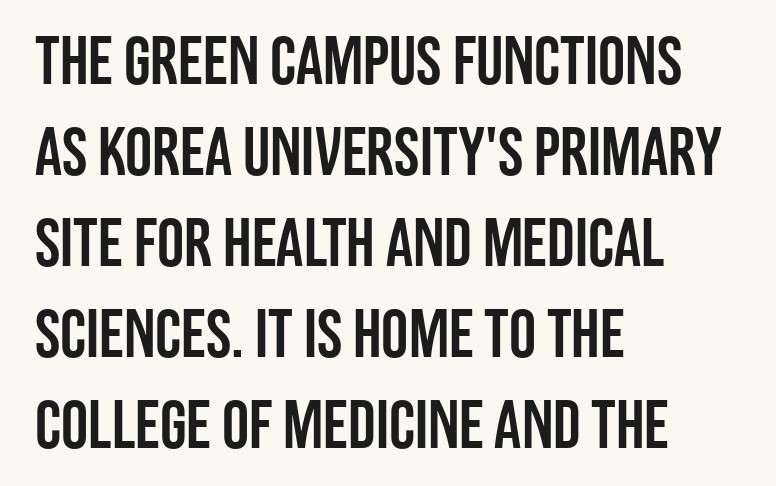
{"serif": "no", "italic": "no", "width": "condensed", "stroke_contrast": "low", "x_height": "large", "monospaced": "no", "underline": "no", "align": "left", "line_spacing": "normal", "line_spacing_ratio": 1.34, "letter_spacing": "normal", "letter_spacing_em": 0.0, "glyph_px": 68}
